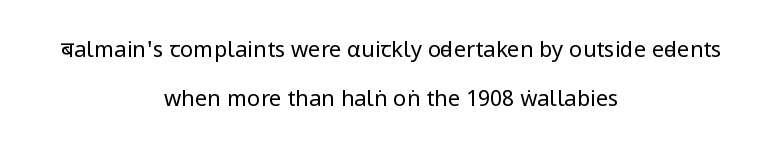
Q: Is the text bold? A: No.
Q: Is the text italic (slanted)? A: No, it is upright.
Q: Is the text underlined? A: No.
Q: How is the paragraph aligned? A: Centered.
Q: Is the spacing between letters normal or unusually wide? A: Normal.
Q: Is the spacing between lines tight, normal or loose? A: Loose.
